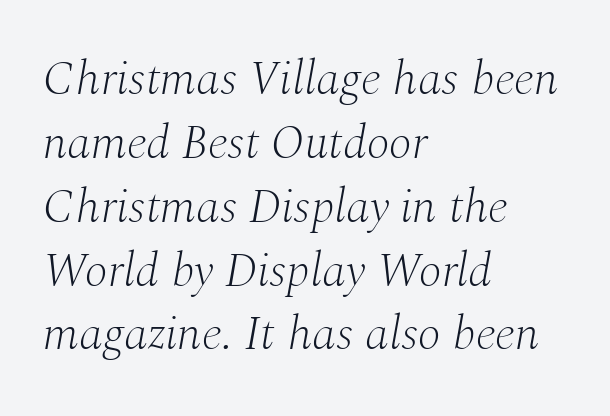
Q: Is the text bold? A: No.
Q: Is the text italic (slanted)? A: Yes, it leans right by about 10 degrees.
Q: Is the typeface a serif or a sans-serif typeface? A: Serif.
Q: Is the text underlined? A: No.
Q: How is the paragraph aligned? A: Left-aligned.
Q: Is the spacing between letters normal or unusually wide? A: Normal.
Q: Is the spacing between lines tight, normal or loose? A: Normal.
Q: Width (condensed, normal, or wide)? A: Normal.
Q: Stroke contrast? A: Medium.
Q: x-height? A: Medium.
Q: Monospaced? A: No.
